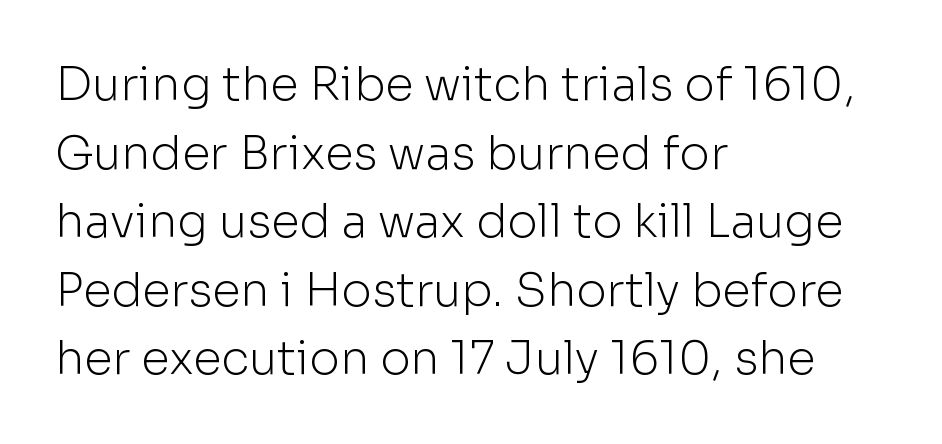
The image shows 46 px light sans-serif type, upright; set left-aligned, normal line spacing (1.49x), normal letter spacing, not underlined; low stroke contrast and a medium x-height.
